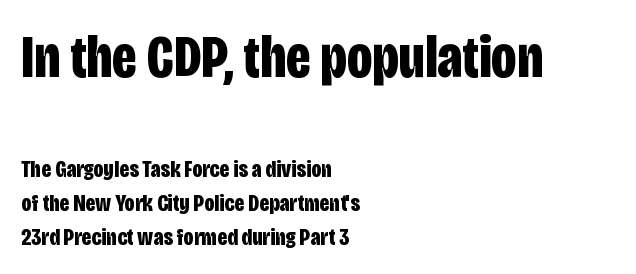
Q: Is the text bold? A: Yes.
Q: Is the text italic (slanted)? A: No, it is upright.
Q: Is the typeface a serif or a sans-serif typeface? A: Sans-serif.
Q: Is the text underlined? A: No.
Q: How is the paragraph aligned? A: Left-aligned.
Q: Is the spacing between letters normal or unusually wide? A: Normal.
Q: Is the spacing between lines tight, normal or loose? A: Normal.
Q: Which block of text is set in a larger size, the first (top) or the second (bottom)? A: The first (top) one.
Q: Width (condensed, normal, or wide)? A: Condensed.
Q: Stroke contrast? A: Low.
Q: x-height? A: Large.
Q: Monospaced? A: No.
